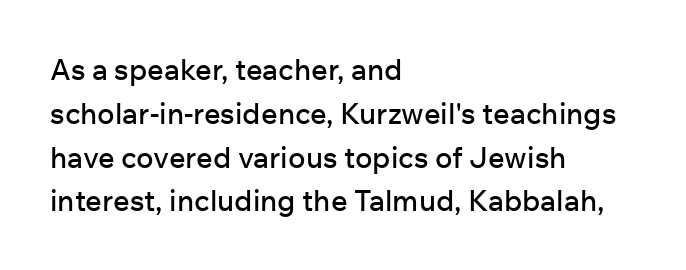
Q: Is the text italic (slanted)? A: No, it is upright.
Q: Is the typeface a serif or a sans-serif typeface? A: Sans-serif.
Q: Is the text underlined? A: No.
Q: How is the paragraph aligned? A: Left-aligned.
Q: Is the spacing between letters normal or unusually wide? A: Normal.
Q: Is the spacing between lines tight, normal or loose? A: Normal.
Q: Width (condensed, normal, or wide)? A: Normal.
Q: Stroke contrast? A: Low.
Q: x-height? A: Medium.
Q: Monospaced? A: No.
